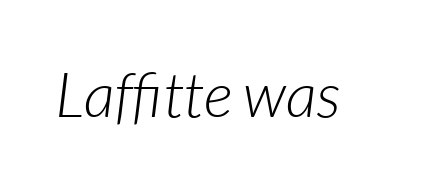
{"italic": "yes", "lean": "right", "slant_degrees": 7, "bold": "no", "weight": "light", "width": "normal", "stroke_contrast": "low", "x_height": "medium", "monospaced": "no", "underline": "no", "letter_spacing": "normal", "letter_spacing_em": 0.0, "glyph_px": 62}
